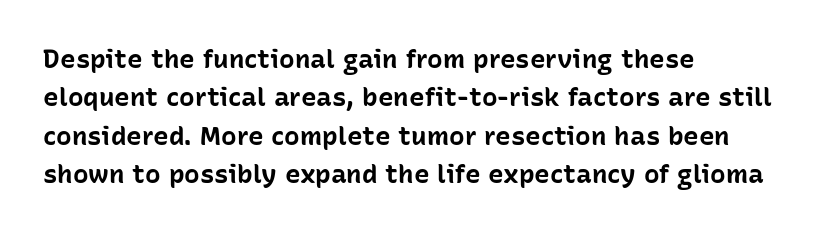
{"italic": "no", "bold": "yes", "underline": "no", "align": "left", "line_spacing": "normal", "line_spacing_ratio": 1.48, "letter_spacing": "normal", "letter_spacing_em": 0.0, "glyph_px": 26}
